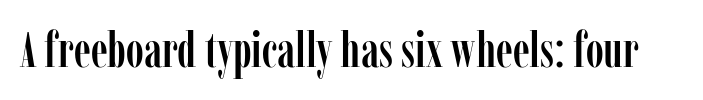
The letters stand straight up with perfectly vertical stems. Note: serifs present on the glyphs. Do the characters align in a grid? No, the font is proportional. Decoration check: the copy has no underline. You could call the tracking neutral — neither tight nor loose.
